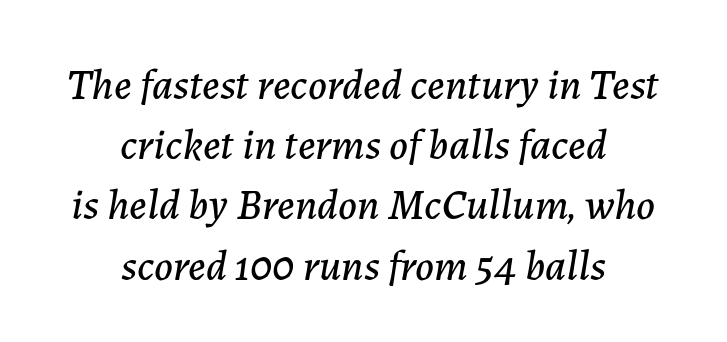
Lines of text with bare space underneath. You could not count columns in this text — the font is proportionally spaced. Students, note that the glyphs here touch the page at normal intervals. This block has exactly the height ordinary leading produces. In CSS terms this would be text-align: center.
